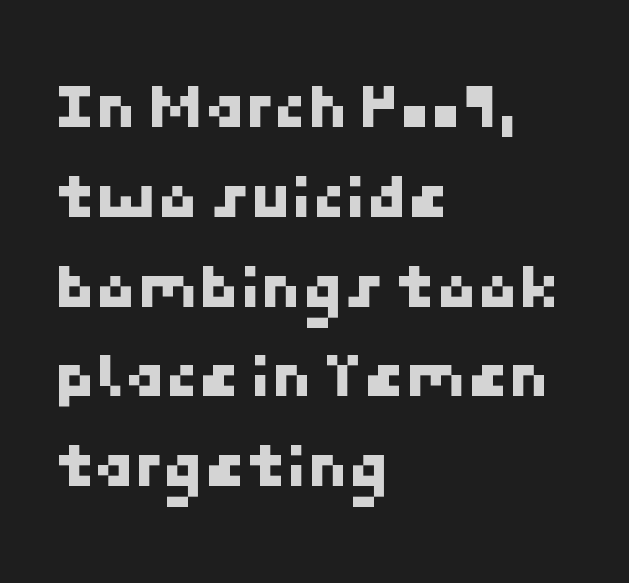
The image shows 66 px sans-serif type; set left-aligned, normal line spacing (1.36x), normal letter spacing, not underlined; low stroke contrast and a medium x-height.
